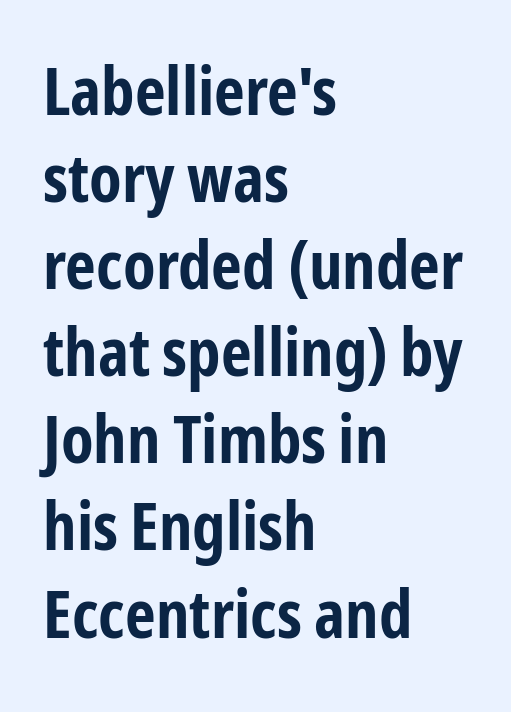
Q: Is the text bold? A: Yes.
Q: Is the text italic (slanted)? A: No, it is upright.
Q: Is the typeface a serif or a sans-serif typeface? A: Sans-serif.
Q: Is the text underlined? A: No.
Q: How is the paragraph aligned? A: Left-aligned.
Q: Is the spacing between letters normal or unusually wide? A: Normal.
Q: Is the spacing between lines tight, normal or loose? A: Normal.
Q: Width (condensed, normal, or wide)? A: Condensed.
Q: Stroke contrast? A: Low.
Q: x-height? A: Medium.
Q: Monospaced? A: No.
